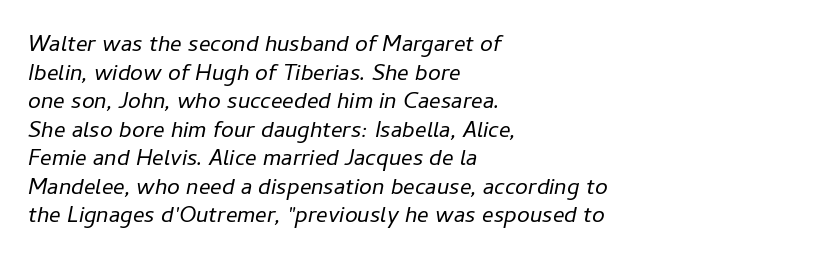
Letters rest on an invisible, unmarked baseline. No extra tracking has been applied to these lines. These glyphs show unthickened strokes, regular width or finer. Typeset ragged right — the left edge is the straight one.
